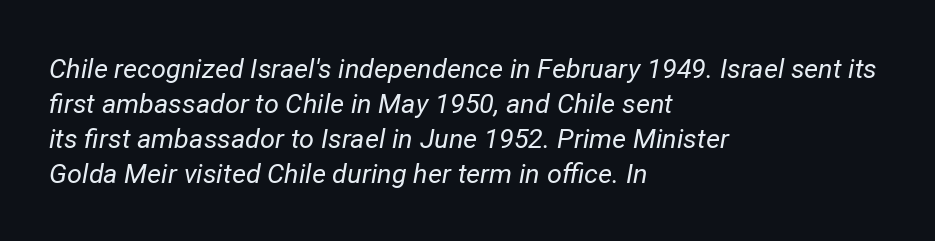
Q: Is the text bold? A: No.
Q: Is the text italic (slanted)? A: Yes, it leans right by about 12 degrees.
Q: Is the text underlined? A: No.
Q: How is the paragraph aligned? A: Left-aligned.
Q: Is the spacing between letters normal or unusually wide? A: Normal.
Q: Is the spacing between lines tight, normal or loose? A: Normal.
